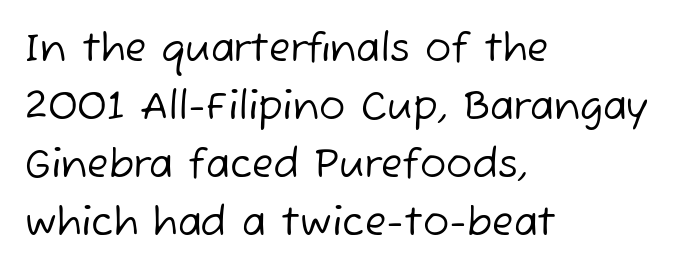
Q: Is the text bold? A: No.
Q: Is the typeface a serif or a sans-serif typeface? A: Sans-serif.
Q: Is the text underlined? A: No.
Q: How is the paragraph aligned? A: Left-aligned.
Q: Is the spacing between letters normal or unusually wide? A: Normal.
Q: Is the spacing between lines tight, normal or loose? A: Normal.
Q: Width (condensed, normal, or wide)? A: Normal.
Q: Stroke contrast? A: Low.
Q: x-height? A: Medium.
Q: Monospaced? A: No.
